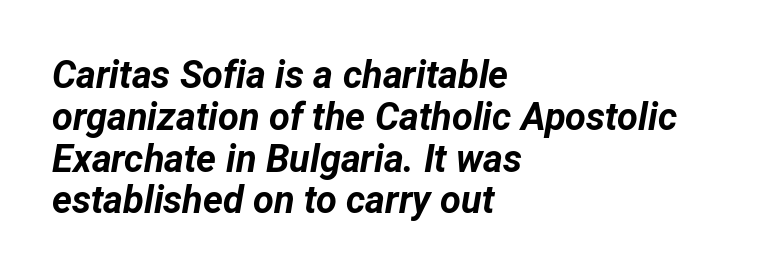
Q: Is the text bold? A: Yes.
Q: Is the text italic (slanted)? A: Yes, it leans right by about 12 degrees.
Q: Is the text underlined? A: No.
Q: How is the paragraph aligned? A: Left-aligned.
Q: Is the spacing between letters normal or unusually wide? A: Normal.
Q: Is the spacing between lines tight, normal or loose? A: Tight.
Q: Width (condensed, normal, or wide)? A: Normal.
Q: Stroke contrast? A: Low.
Q: x-height? A: Medium.
Q: Monospaced? A: No.
